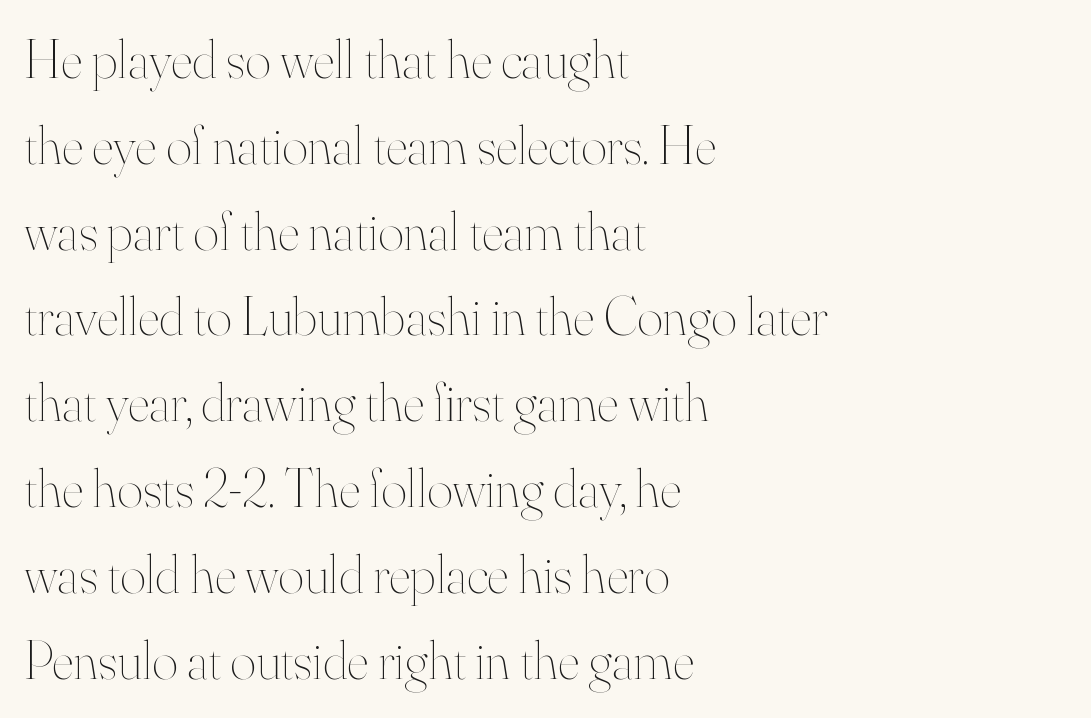
The image shows 55 px thin type, upright; set left-aligned, normal line spacing (1.56x), normal letter spacing, not underlined; high stroke contrast and a small x-height.
